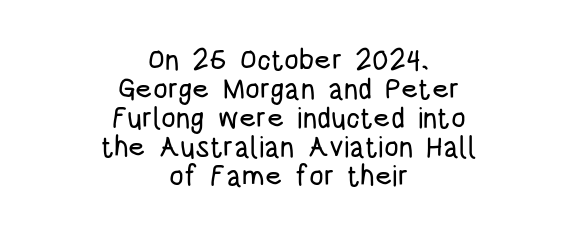
The image shows 29 px condensed sans-serif type, upright; set centered, tight line spacing (1.0x), normal letter spacing, not underlined; low stroke contrast and a large x-height.
